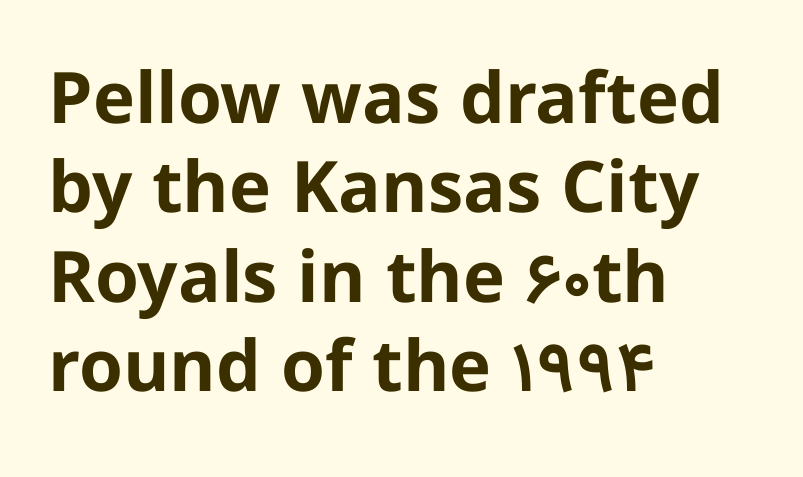
{"serif": "no", "italic": "no", "bold": "yes", "weight": "bold", "width": "normal", "stroke_contrast": "low", "x_height": "medium", "monospaced": "no", "underline": "no", "align": "left", "line_spacing": "normal", "line_spacing_ratio": 1.26, "letter_spacing": "normal", "letter_spacing_em": 0.0, "glyph_px": 71}
